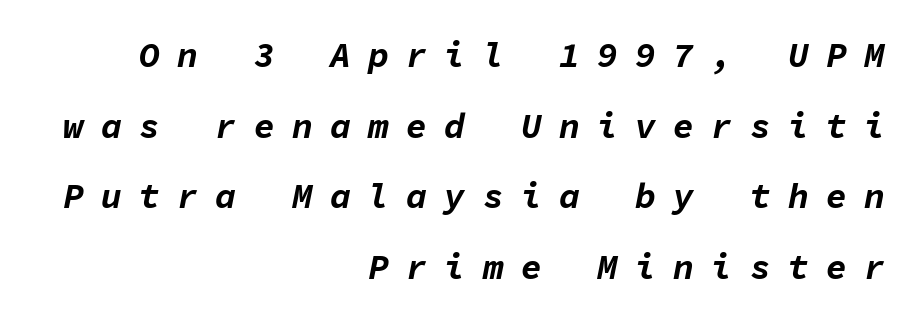
These lines have a slow, spaced-out rhythm from letter to letter. The specimen omits any rule beneath the text block's lines. The letters are slanted; this is an italic face. The letters march in equal steps, a hallmark of fixed-pitch type. The passage is arranged like a letterhead date or caption credit — flush right. Baseline-to-baseline distance is far greater than the letter height.
